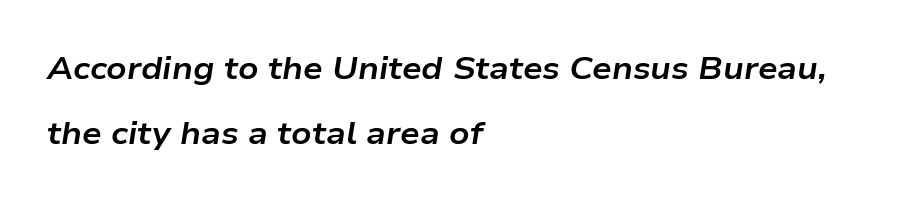
Q: Is the text bold? A: Yes.
Q: Is the text italic (slanted)? A: Yes, it leans right by about 9 degrees.
Q: Is the text underlined? A: No.
Q: How is the paragraph aligned? A: Left-aligned.
Q: Is the spacing between letters normal or unusually wide? A: Normal.
Q: Is the spacing between lines tight, normal or loose? A: Loose.
Q: Width (condensed, normal, or wide)? A: Wide.
Q: Stroke contrast? A: Low.
Q: x-height? A: Medium.
Q: Monospaced? A: No.
